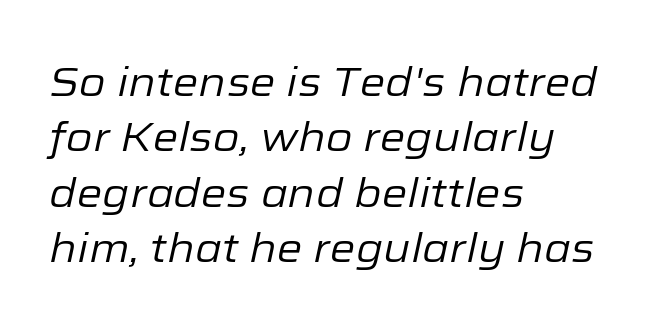
{"italic": "yes", "lean": "right", "slant_degrees": 12, "bold": "no", "weight": "regular", "width": "normal", "stroke_contrast": "low", "x_height": "medium", "monospaced": "no", "underline": "no", "align": "left", "line_spacing": "normal", "line_spacing_ratio": 1.35, "letter_spacing": "normal", "letter_spacing_em": 0.0, "glyph_px": 41}
